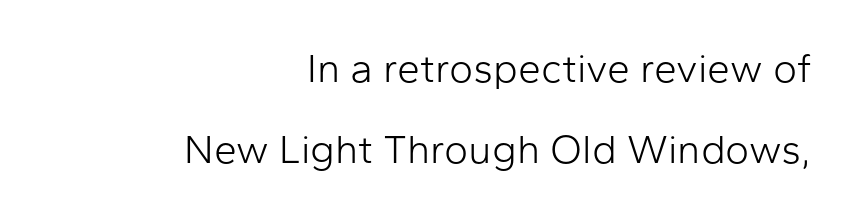
Q: Is the text bold? A: No.
Q: Is the text italic (slanted)? A: No, it is upright.
Q: Is the typeface a serif or a sans-serif typeface? A: Sans-serif.
Q: Is the text underlined? A: No.
Q: How is the paragraph aligned? A: Right-aligned.
Q: Is the spacing between letters normal or unusually wide? A: Normal.
Q: Is the spacing between lines tight, normal or loose? A: Loose.
Q: Width (condensed, normal, or wide)? A: Normal.
Q: Stroke contrast? A: Low.
Q: x-height? A: Medium.
Q: Monospaced? A: No.
